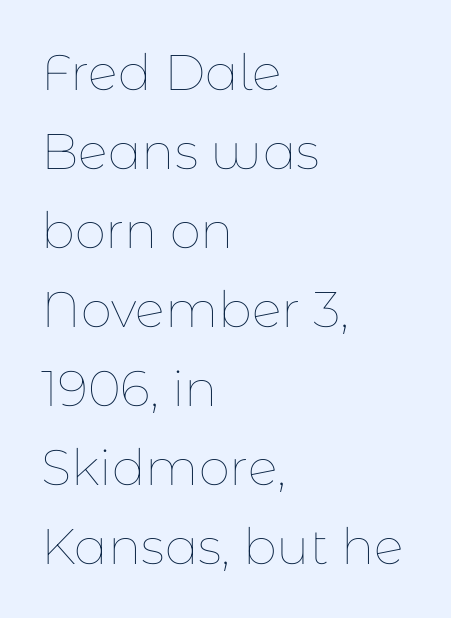
The image shows 50 px thin type, upright; set left-aligned, normal line spacing (1.58x), normal letter spacing, not underlined; low stroke contrast and a medium x-height.
